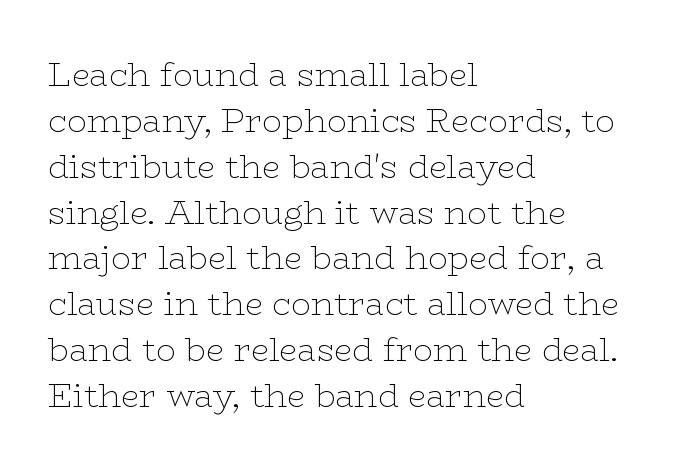
The image shows 33 px thin, wide serif type, upright; set left-aligned, normal line spacing (1.39x), normal letter spacing, not underlined; low stroke contrast and a medium x-height.
